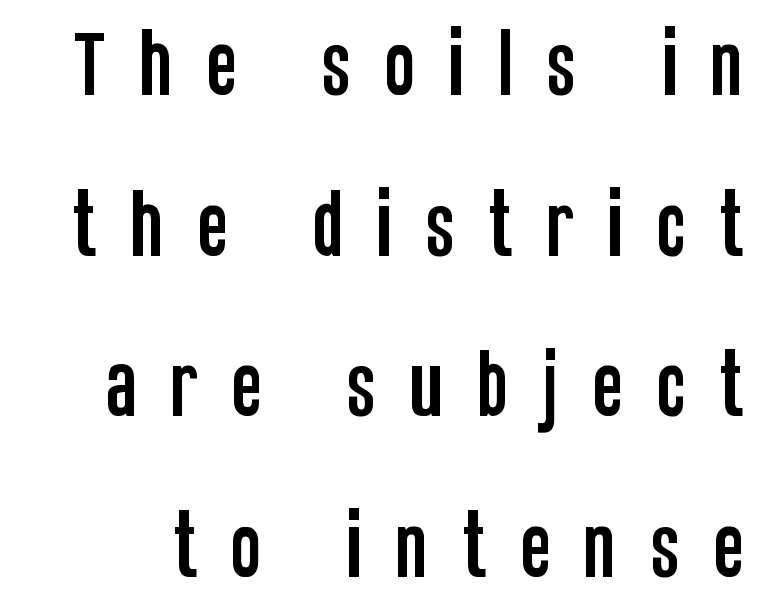
The image shows 74 px condensed sans-serif type, upright; set loose line spacing (2.17x), unusually wide letter spacing (+0.42 em), not underlined; low stroke contrast and a large x-height.
